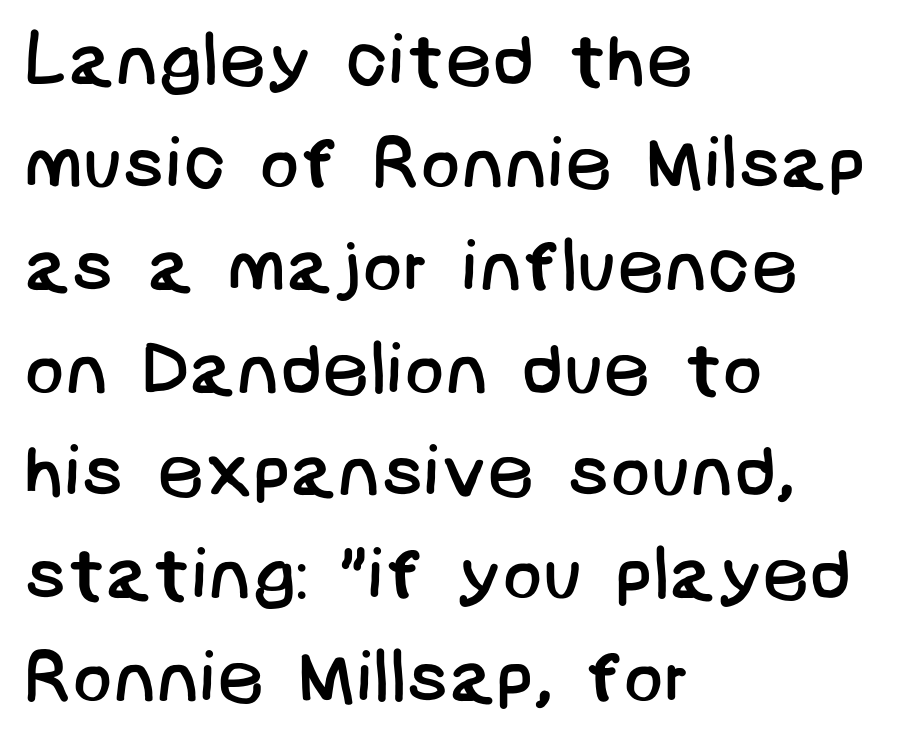
The image shows 74 px regular-weight sans-serif type; set left-aligned, normal line spacing (1.39x), normal letter spacing, not underlined; low stroke contrast and a large x-height.
